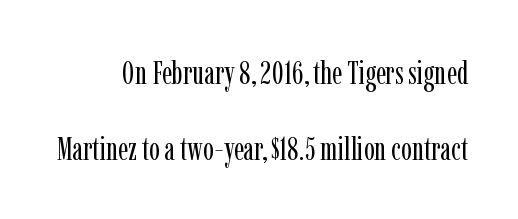
{"serif": "yes", "italic": "no", "bold": "no", "weight": "regular", "width": "condensed", "stroke_contrast": "low", "x_height": "medium", "monospaced": "no", "underline": "no", "line_spacing": "loose", "line_spacing_ratio": 2.37, "letter_spacing": "normal", "letter_spacing_em": 0.0, "glyph_px": 32}
